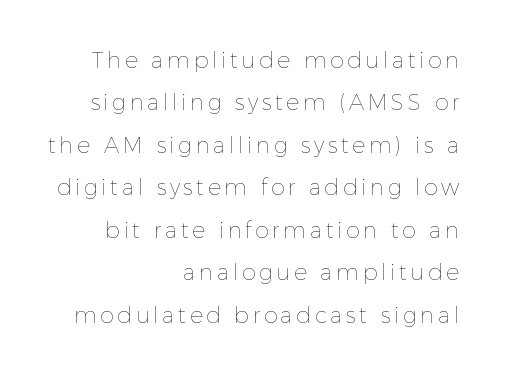
The image shows 22 px text type, upright; set right-aligned, loose line spacing (1.93x), not underlined.
